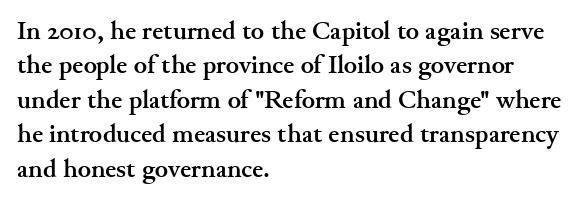
Q: Is the text bold? A: Yes.
Q: Is the text italic (slanted)? A: No, it is upright.
Q: Is the text underlined? A: No.
Q: How is the paragraph aligned? A: Left-aligned.
Q: Is the spacing between letters normal or unusually wide? A: Normal.
Q: Is the spacing between lines tight, normal or loose? A: Normal.
